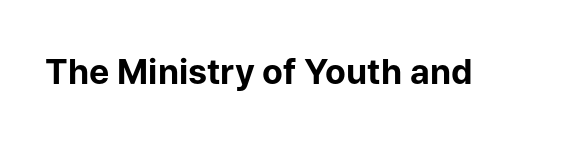
Q: Is the text bold? A: Yes.
Q: Is the text italic (slanted)? A: No, it is upright.
Q: Is the typeface a serif or a sans-serif typeface? A: Sans-serif.
Q: Is the text underlined? A: No.
Q: Is the spacing between letters normal or unusually wide? A: Normal.
Q: Width (condensed, normal, or wide)? A: Normal.
Q: Stroke contrast? A: Low.
Q: x-height? A: Medium.
Q: Monospaced? A: No.
